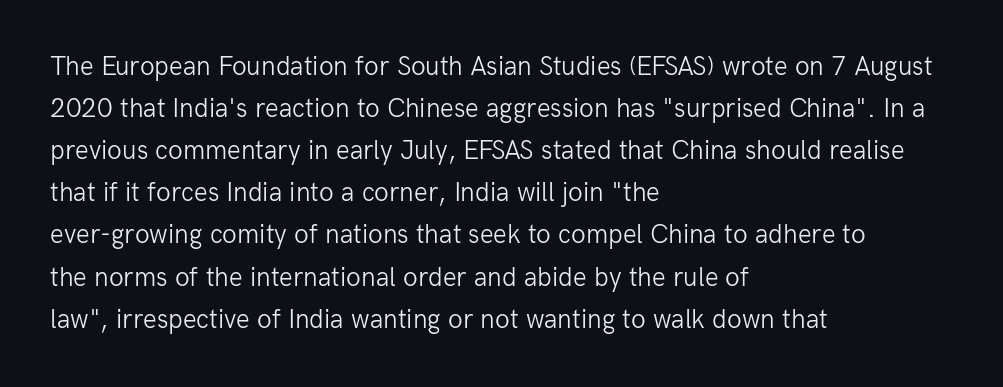
Each new line begins a customary step beneath the previous one. The passage shown is not underscored anywhere. Weight: not bold — regular or lighter. Nope, not italic — everything's standing straight. A classic flush-left, rag-right setting is used for this passage.
